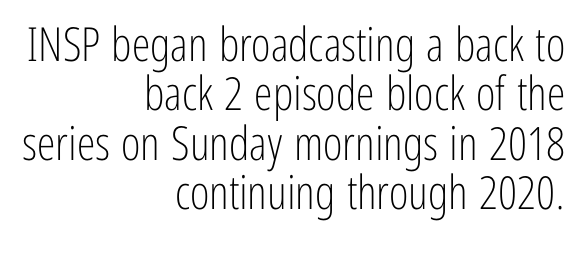
{"serif": "no", "italic": "no", "bold": "no", "weight": "light", "width": "condensed", "stroke_contrast": "low", "x_height": "medium", "monospaced": "no", "underline": "no", "align": "right", "line_spacing": "tight", "line_spacing_ratio": 1.05, "letter_spacing": "normal", "letter_spacing_em": 0.0, "glyph_px": 47}
